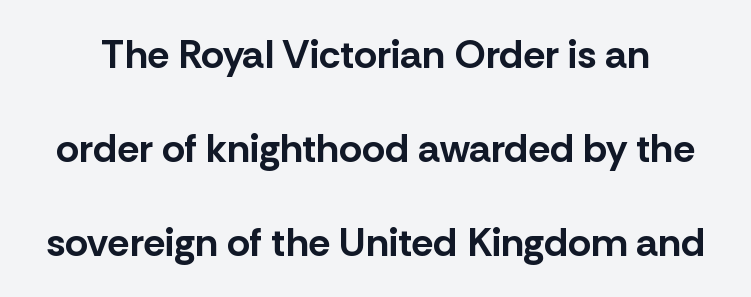
Check the space under the baseline: it is left empty. Type style note: lacks serifs. Each letter keeps its own natural width here, so spacing adapts to shape. Each word holds together tightly as a unit, with standard inter-letter gaps. Italic: no, the glyphs are upright roman.
